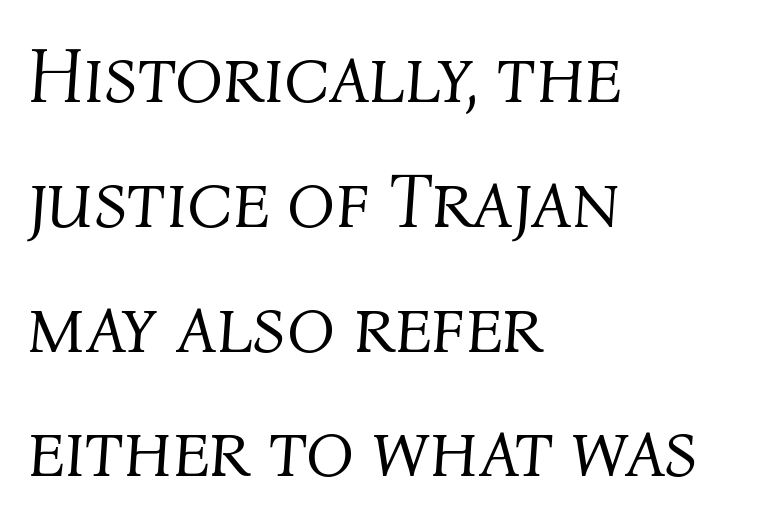
{"italic": "yes", "lean": "right", "slant_degrees": 4, "bold": "no", "weight": "light", "width": "normal", "stroke_contrast": "medium", "x_height": "medium", "monospaced": "no", "underline": "no", "align": "left", "line_spacing": "normal", "line_spacing_ratio": 1.58, "letter_spacing": "normal", "letter_spacing_em": 0.0, "glyph_px": 79}
